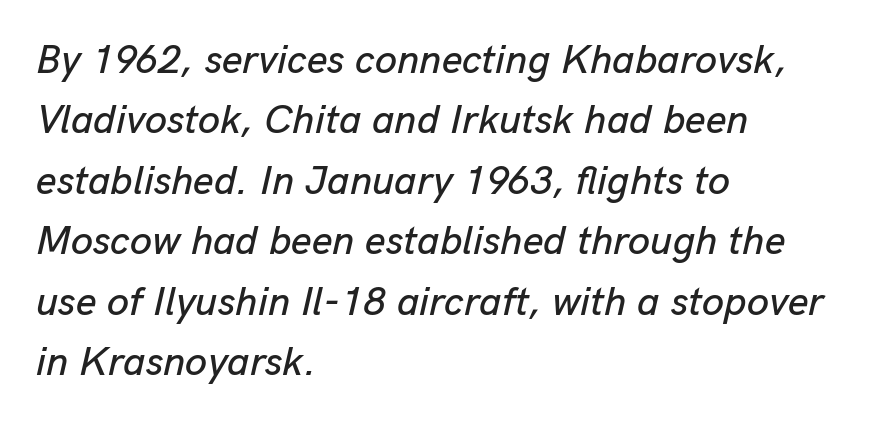
The image shows 40 px text type, italic (leaning right); set left-aligned, normal line spacing (1.51x), normal letter spacing, not underlined; low stroke contrast and a medium x-height.
